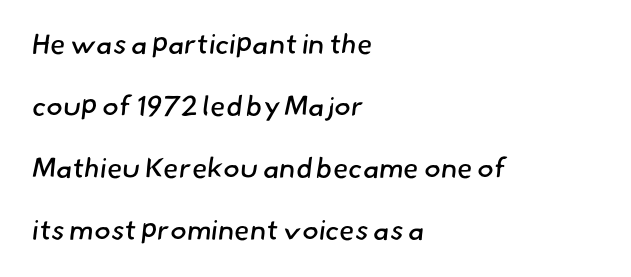
You could not count columns in this text — the font is proportionally spaced. Descenders are the only things crossing below the line. Nothing unusual about the tracking: characters are spaced as the font intends. Notice the wide empty band between every row — that's loose leading.
